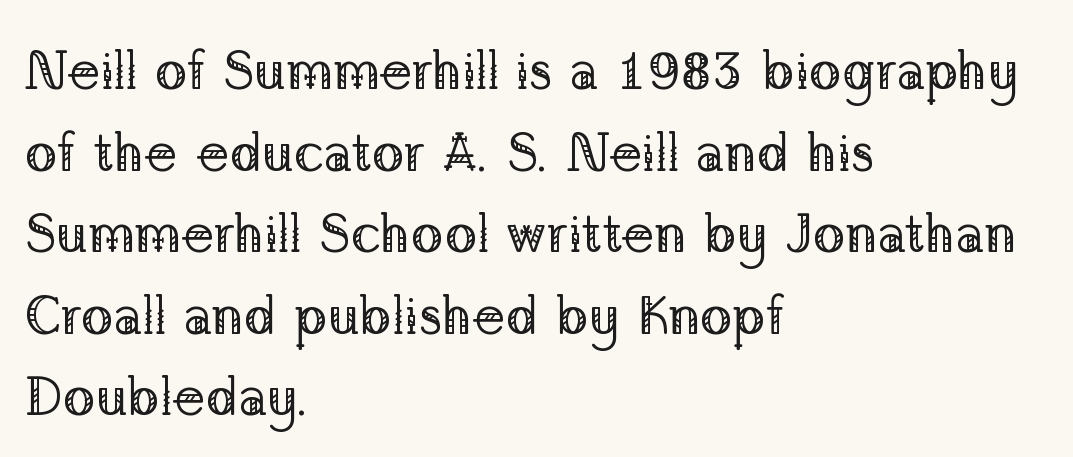
The image shows 54 px regular-weight serif type, upright; set left-aligned, normal line spacing (1.51x), normal letter spacing, not underlined; low stroke contrast and a medium x-height.
